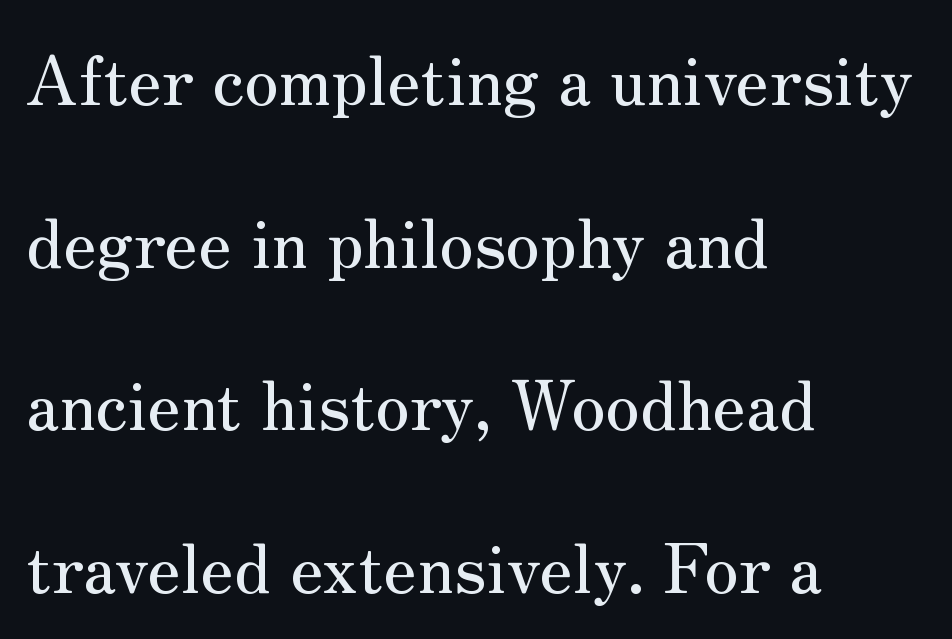
The image shows 68 px serif type, upright; set left-aligned, loose line spacing (2.39x), normal letter spacing, not underlined; medium stroke contrast and a small x-height.
